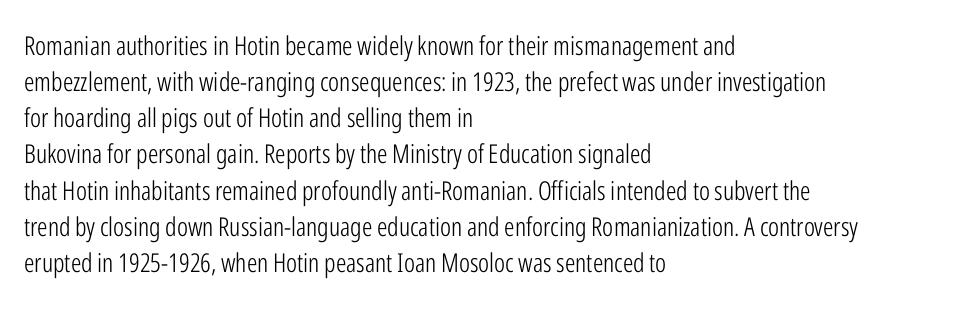
Teacher's note: observe the even left margin — that is flush-left alignment. Students, note that the glyphs here touch the page at normal intervals. Do the letters lean? They stand straight. Descenders hang freely into open space. Stem width sits at or under what a default text font uses.
